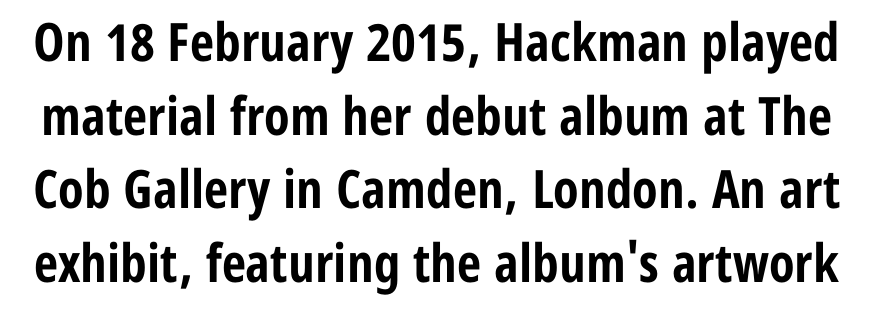
The image shows 53 px bold, condensed sans-serif type, upright; set normal line spacing (1.39x), normal letter spacing, not underlined; low stroke contrast and a medium x-height.
